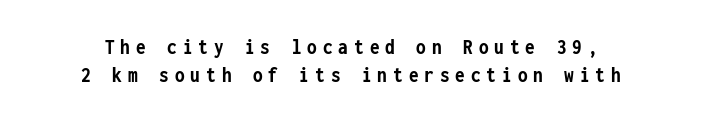
Every letter is thick-stroked: bold, no question. The type sits square on the baseline with zero lean. Nobody drew a line under any word here. The lines sit at an ordinary, default distance from one another. Spacing between characters has been opened up far beyond the box default.
